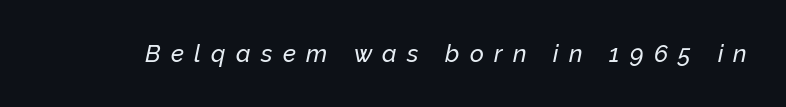
{"italic": "yes", "lean": "right", "slant_degrees": 12, "underline": "no", "letter_spacing": "wide", "letter_spacing_em": 0.43, "glyph_px": 24}
